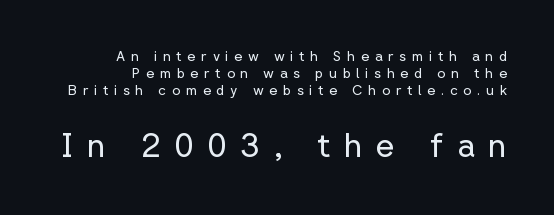
{"serif": "no", "italic": "no", "bold": "no", "weight": "regular", "width": "normal", "stroke_contrast": "low", "x_height": "medium", "monospaced": "no", "underline": "no", "line_spacing_ratio": 1.21, "letter_spacing": "wide", "letter_spacing_em": 0.4, "larger_block": "second", "size_ratio": 2.36, "glyph_px": 33}
